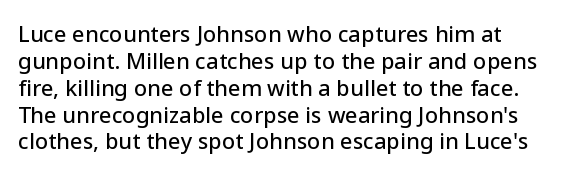
{"italic": "no", "underline": "no", "line_spacing_ratio": 1.22, "letter_spacing": "normal", "letter_spacing_em": 0.0, "glyph_px": 22}
